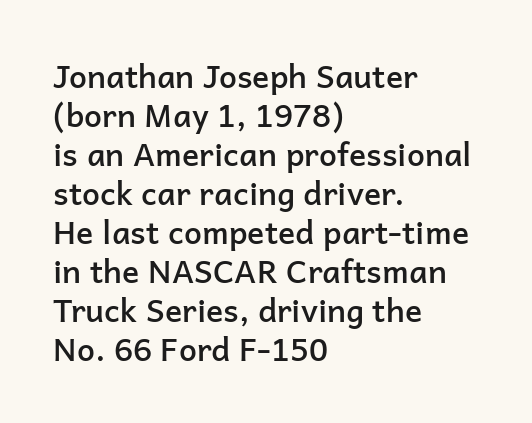
The image shows 32 px semibold sans-serif type, upright; set left-aligned, line spacing 1.22x, normal letter spacing, not underlined; low stroke contrast and a medium x-height.
